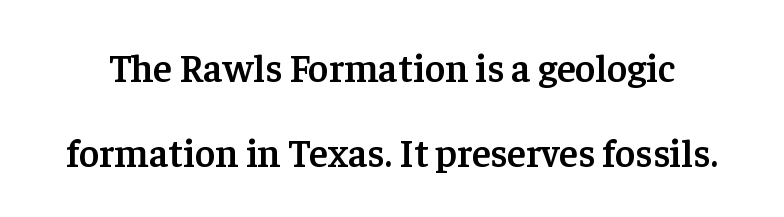
Q: Is the text bold? A: Semi-bold.
Q: Is the text italic (slanted)? A: No, it is upright.
Q: Is the typeface a serif or a sans-serif typeface? A: Serif.
Q: Is the text underlined? A: No.
Q: Is the spacing between letters normal or unusually wide? A: Normal.
Q: Is the spacing between lines tight, normal or loose? A: Loose.
Q: Width (condensed, normal, or wide)? A: Normal.
Q: Stroke contrast? A: Low.
Q: x-height? A: Medium.
Q: Monospaced? A: No.
